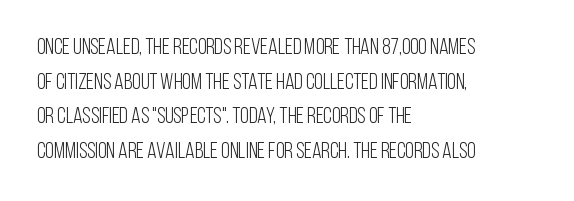
Q: Is the text bold? A: No.
Q: Is the text italic (slanted)? A: No, it is upright.
Q: Is the text underlined? A: No.
Q: How is the paragraph aligned? A: Left-aligned.
Q: Is the spacing between letters normal or unusually wide? A: Normal.
Q: Is the spacing between lines tight, normal or loose? A: Normal.
